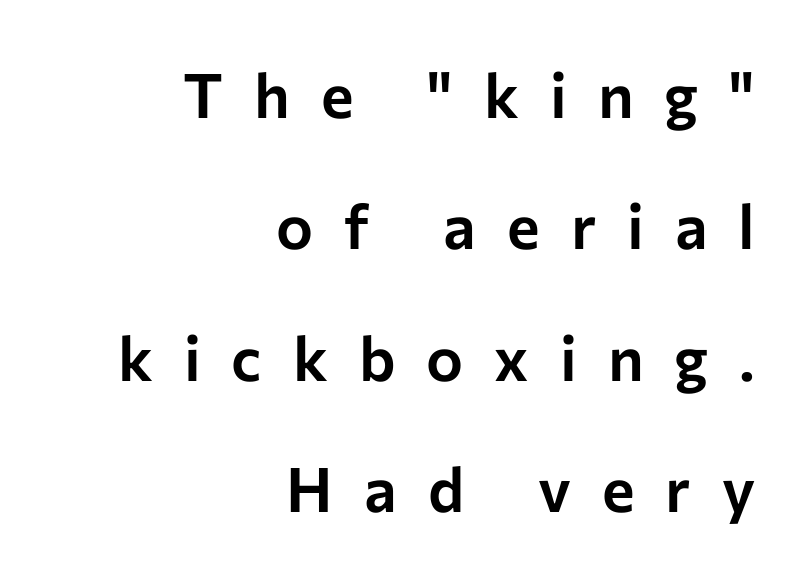
The image shows 62 px sans-serif type, upright; set right-aligned, loose line spacing (2.12x), unusually wide letter spacing (+0.5 em), not underlined; low stroke contrast and a medium x-height.
